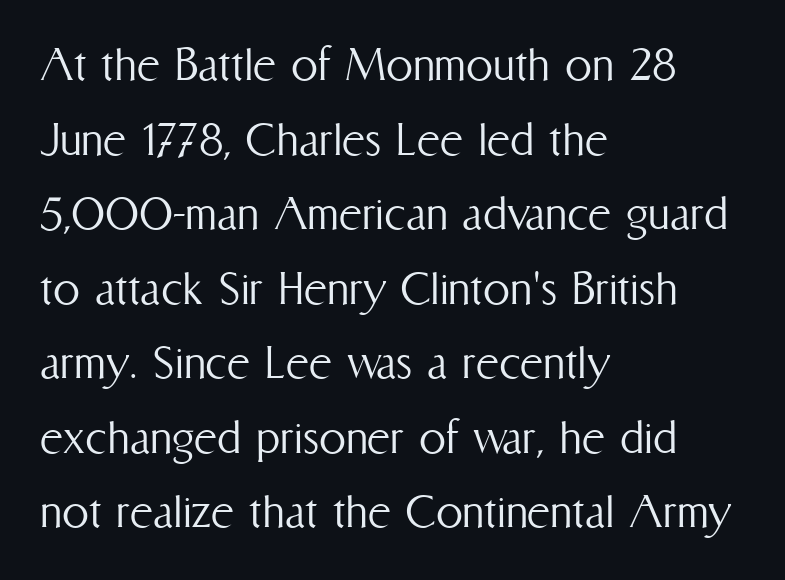
The image shows 54 px light, condensed type, upright; set left-aligned, normal line spacing (1.38x), normal letter spacing, not underlined; medium stroke contrast and a medium x-height.
